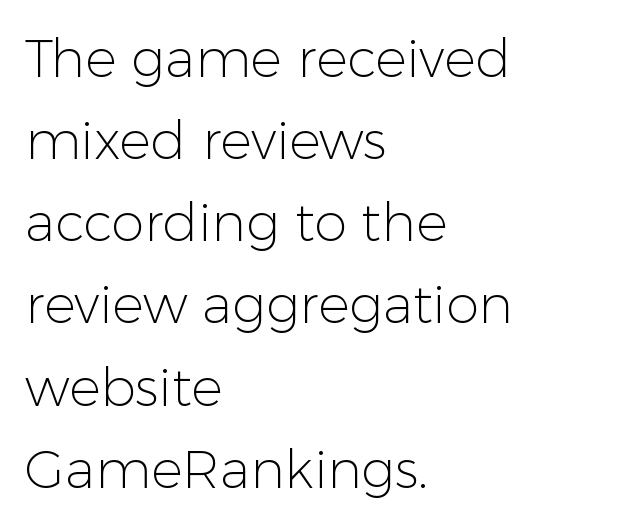
{"serif": "no", "italic": "no", "bold": "no", "weight": "light", "width": "normal", "stroke_contrast": "low", "x_height": "medium", "monospaced": "no", "underline": "no", "align": "left", "line_spacing": "normal", "line_spacing_ratio": 1.55, "letter_spacing": "normal", "letter_spacing_em": 0.0, "glyph_px": 53}
